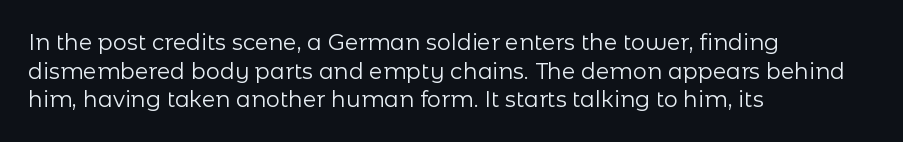
Check the space under the baseline: it is left empty. Characters follow at the spacing the type designer built in. These glyphs show unthickened strokes, regular width or finer. This is the regular roman posture of the typeface. A typesetter would call this leading conventional body-copy spacing. The compositor pushed each line to the left boundary.
